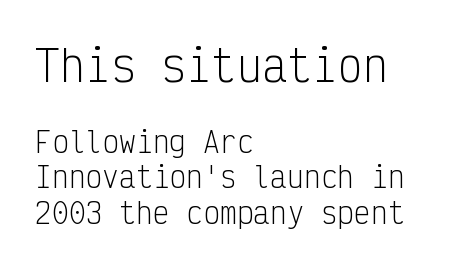
{"serif": "no", "italic": "no", "bold": "no", "weight": "light", "width": "condensed", "stroke_contrast": "low", "x_height": "medium", "monospaced": "yes", "underline": "no", "align": "left", "line_spacing": "normal", "line_spacing_ratio": 1.27, "letter_spacing": "normal", "letter_spacing_em": 0.0, "larger_block": "first", "size_ratio": 1.5, "glyph_px": 42}
